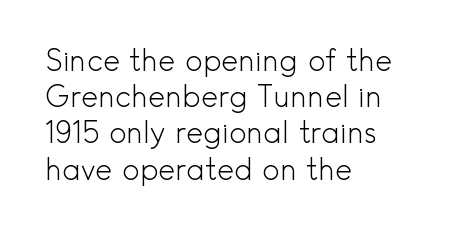
Q: Is the text bold? A: No.
Q: Is the text italic (slanted)? A: No, it is upright.
Q: Is the typeface a serif or a sans-serif typeface? A: Sans-serif.
Q: Is the text underlined? A: No.
Q: How is the paragraph aligned? A: Left-aligned.
Q: Is the spacing between letters normal or unusually wide? A: Normal.
Q: Is the spacing between lines tight, normal or loose? A: Normal.
Q: Width (condensed, normal, or wide)? A: Normal.
Q: x-height? A: Small.
Q: Monospaced? A: No.
